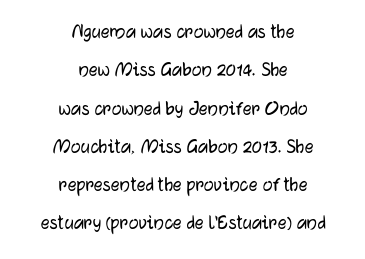
{"italic": "no", "underline": "no", "align": "center", "line_spacing_ratio": 1.74, "letter_spacing": "normal", "letter_spacing_em": 0.0, "glyph_px": 22}
